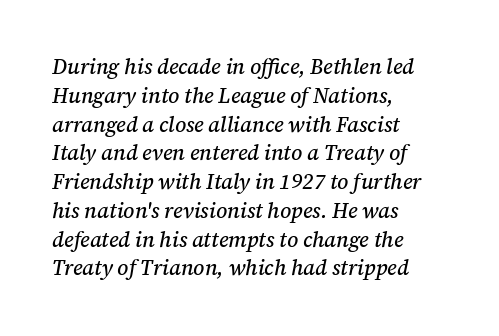
The image shows 21 px text type, italic (leaning right); set left-aligned, normal line spacing (1.37x), normal letter spacing, not underlined.
